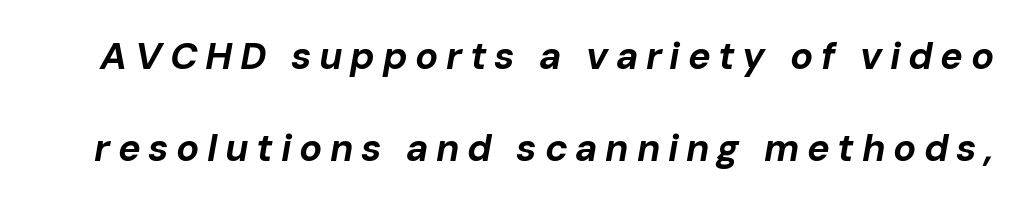
{"italic": "yes", "lean": "right", "slant_degrees": 10, "bold": "yes", "weight": "bold", "width": "normal", "stroke_contrast": "low", "x_height": "medium", "monospaced": "no", "underline": "no", "line_spacing": "loose", "line_spacing_ratio": 2.41, "letter_spacing": "wide", "letter_spacing_em": 0.2, "glyph_px": 38}
